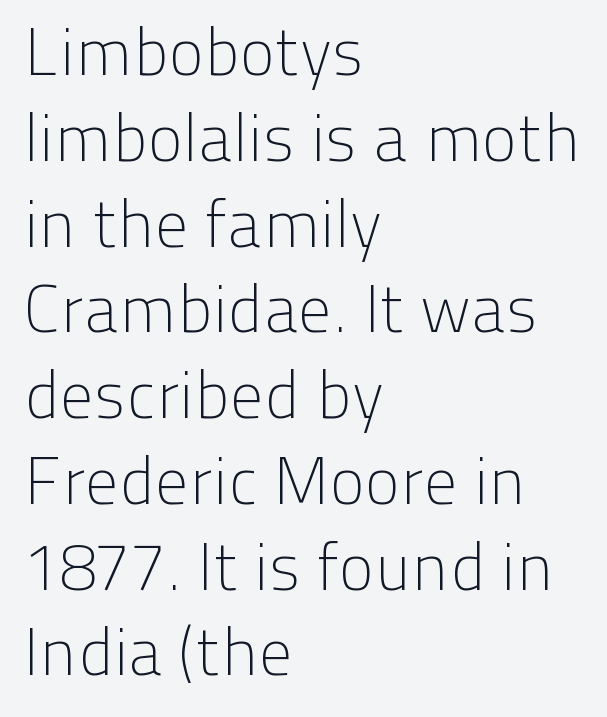
{"serif": "no", "italic": "no", "bold": "no", "weight": "light", "width": "normal", "stroke_contrast": "low", "x_height": "medium", "monospaced": "no", "underline": "no", "align": "left", "line_spacing": "normal", "line_spacing_ratio": 1.28, "letter_spacing": "normal", "letter_spacing_em": 0.0, "glyph_px": 67}
